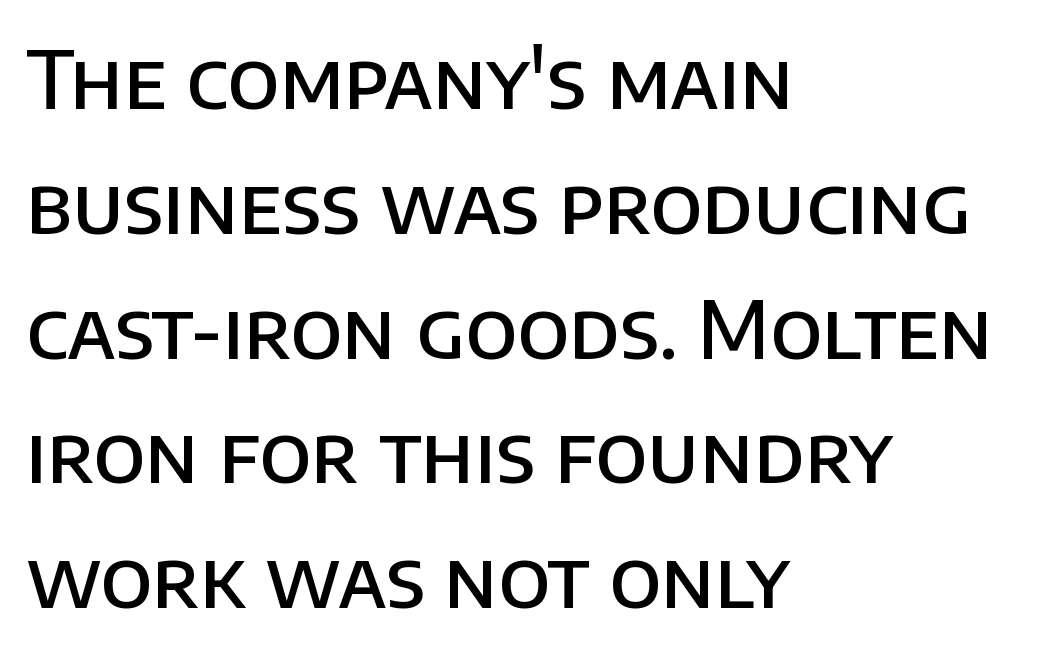
{"serif": "no", "italic": "no", "bold": "semi", "weight": "semibold", "width": "normal", "stroke_contrast": "low", "x_height": "large", "monospaced": "no", "underline": "no", "align": "left", "line_spacing": "normal", "line_spacing_ratio": 1.56, "letter_spacing": "normal", "letter_spacing_em": 0.0, "glyph_px": 80}
